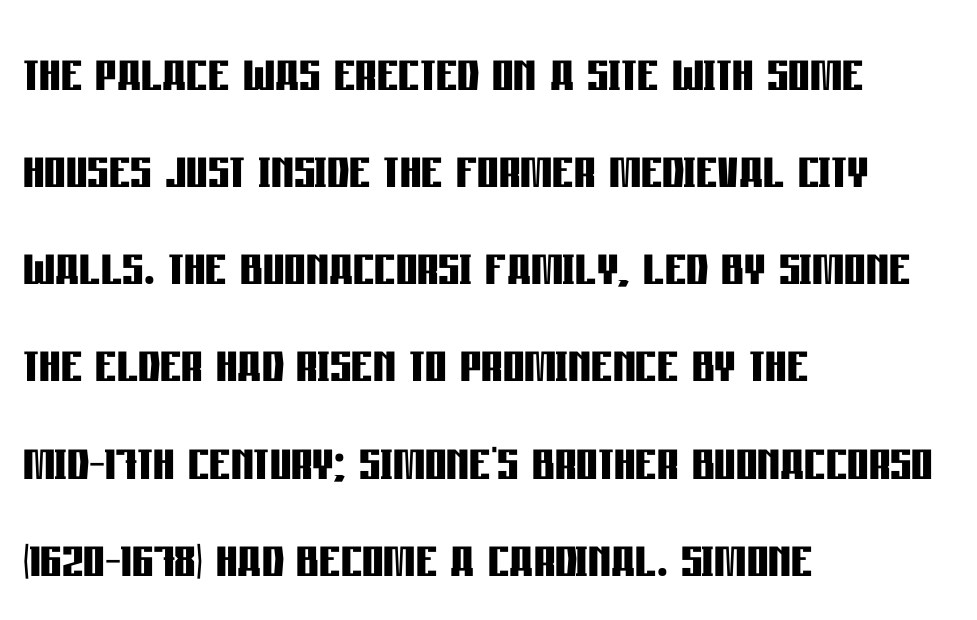
The image shows 67 px semibold, condensed sans-serif type, upright; set left-aligned, normal line spacing (1.45x), normal letter spacing, not underlined; low stroke contrast and a large x-height.
